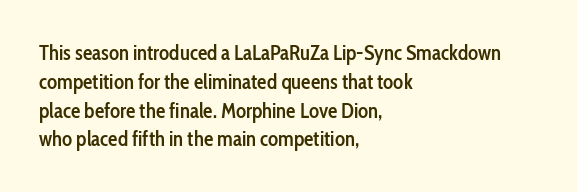
Underlining? Definitely not there. Posture: vertical. The space between consecutive lines is moderate. The paragraph has a hard left edge and a soft right edge. The line texture is even and compact thanks to regular tracking.
